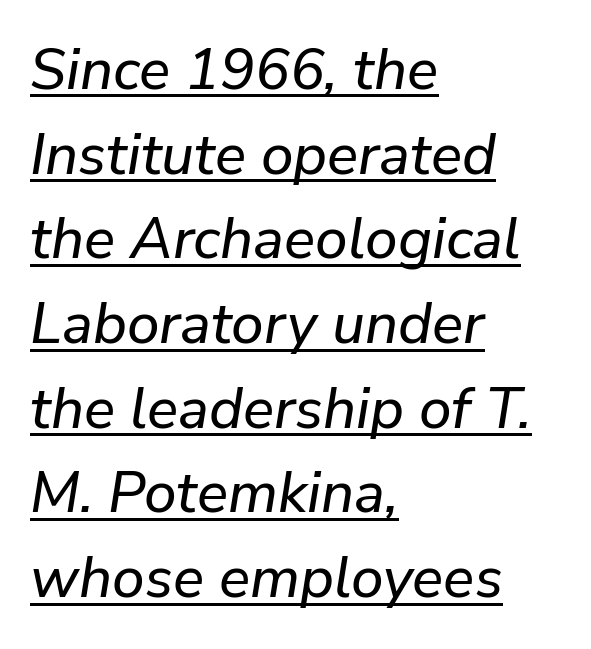
{"italic": "yes", "lean": "right", "slant_degrees": 9, "width": "normal", "stroke_contrast": "low", "x_height": "medium", "monospaced": "no", "underline": "yes", "align": "left", "line_spacing": "normal", "line_spacing_ratio": 1.46, "letter_spacing": "normal", "letter_spacing_em": 0.0, "glyph_px": 58}
